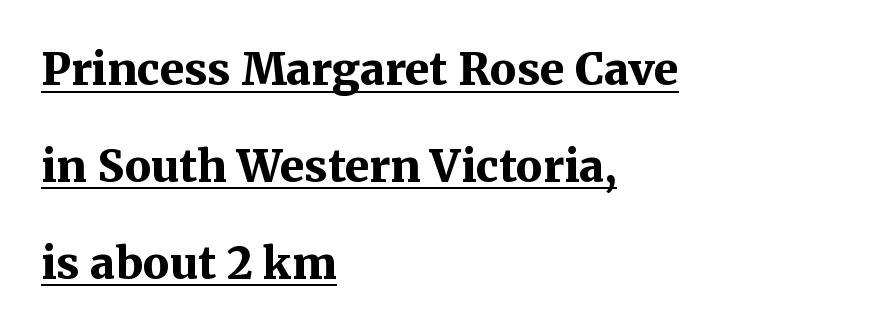
The image shows 44 px bold serif type, upright; set left-aligned, loose line spacing (2.2x), normal letter spacing, underlined; medium stroke contrast and a medium x-height.
